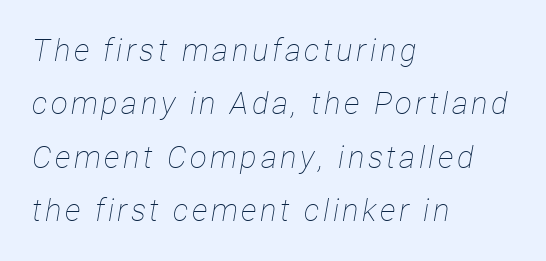
Q: Is the text bold? A: No.
Q: Is the text italic (slanted)? A: Yes, it leans right by about 12 degrees.
Q: Is the text underlined? A: No.
Q: How is the paragraph aligned? A: Left-aligned.
Q: Width (condensed, normal, or wide)? A: Condensed.
Q: Stroke contrast? A: Low.
Q: x-height? A: Medium.
Q: Monospaced? A: No.
